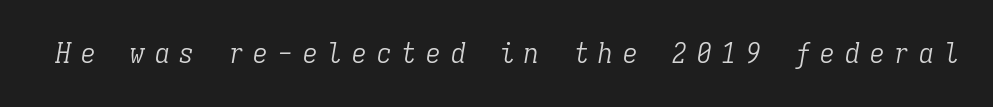
{"serif": "yes", "italic": "yes", "lean": "right", "slant_degrees": 9, "bold": "no", "weight": "light", "width": "condensed", "stroke_contrast": "low", "x_height": "medium", "monospaced": "yes", "underline": "no", "letter_spacing": "wide", "letter_spacing_em": 0.35, "glyph_px": 29}
